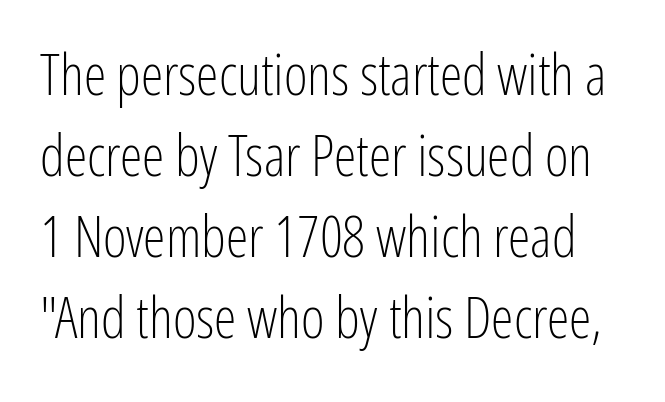
Rule under the text: the space is simply empty. The axis of the letterforms is exactly vertical. The rendering uses natural spacing where letterforms have individual widths. Each word holds together tightly as a unit, with standard inter-letter gaps. Successive baselines arrive at the customary interval. Does the type have serifs? No, each stem ends abruptly.
